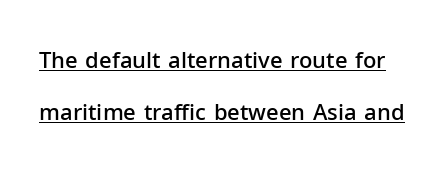
Q: Is the text bold? A: Semi-bold.
Q: Is the text italic (slanted)? A: No, it is upright.
Q: Is the text underlined? A: Yes.
Q: Is the spacing between letters normal or unusually wide? A: Normal.
Q: Is the spacing between lines tight, normal or loose? A: Loose.
